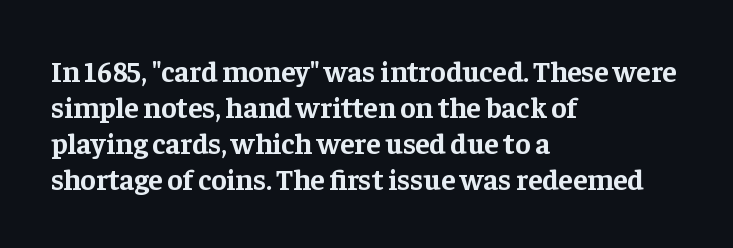
Q: Is the text bold? A: Yes.
Q: Is the text italic (slanted)? A: No, it is upright.
Q: Is the typeface a serif or a sans-serif typeface? A: Serif.
Q: Is the text underlined? A: No.
Q: How is the paragraph aligned? A: Left-aligned.
Q: Is the spacing between letters normal or unusually wide? A: Normal.
Q: Width (condensed, normal, or wide)? A: Normal.
Q: Stroke contrast? A: Low.
Q: x-height? A: Medium.
Q: Monospaced? A: No.
